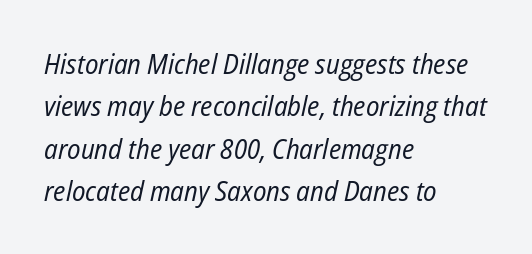
The image shows 28 px regular-weight, condensed type, italic (leaning right); set left-aligned, normal line spacing (1.51x), normal letter spacing, not underlined; low stroke contrast and a medium x-height.
